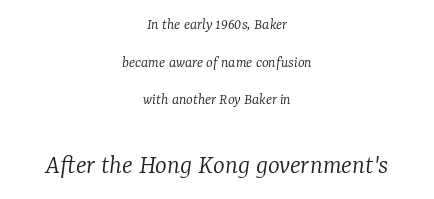
In terms of leading, this rendering errs on the spacious side. Horizontally, the lines are justified to the midpoint only. A student would notice the bottom passage is typeset larger than what precedes it. Anything drawn beneath the words? Only blank space.
